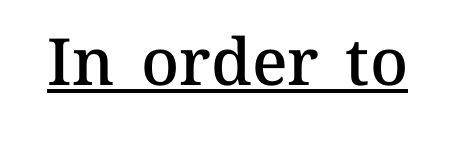
The image shows 65 px semibold type, upright; set normal letter spacing, underlined; medium stroke contrast and a medium x-height.
